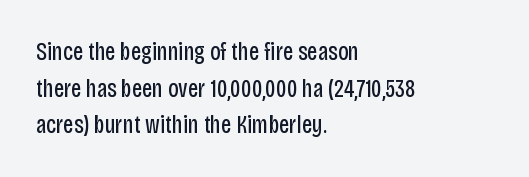
The image shows 25 px text type, upright; set left-aligned, normal line spacing (1.47x), normal letter spacing, not underlined.
